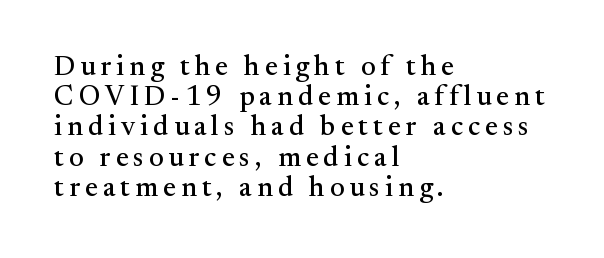
Q: Is the text italic (slanted)? A: No, it is upright.
Q: Is the typeface a serif or a sans-serif typeface? A: Serif.
Q: Is the text underlined? A: No.
Q: How is the paragraph aligned? A: Left-aligned.
Q: Is the spacing between lines tight, normal or loose? A: Tight.
Q: Width (condensed, normal, or wide)? A: Normal.
Q: Stroke contrast? A: Medium.
Q: x-height? A: Small.
Q: Monospaced? A: No.
